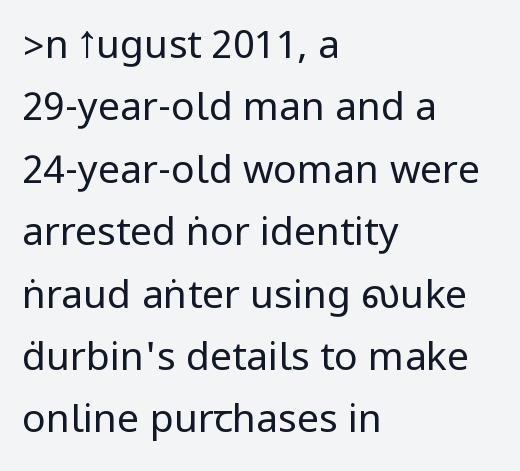
{"serif": "no", "italic": "no", "bold": "no", "weight": "regular", "width": "condensed", "stroke_contrast": "low", "underline": "no", "align": "left", "line_spacing": "normal", "line_spacing_ratio": 1.6, "letter_spacing": "normal", "letter_spacing_em": 0.0, "glyph_px": 39}
